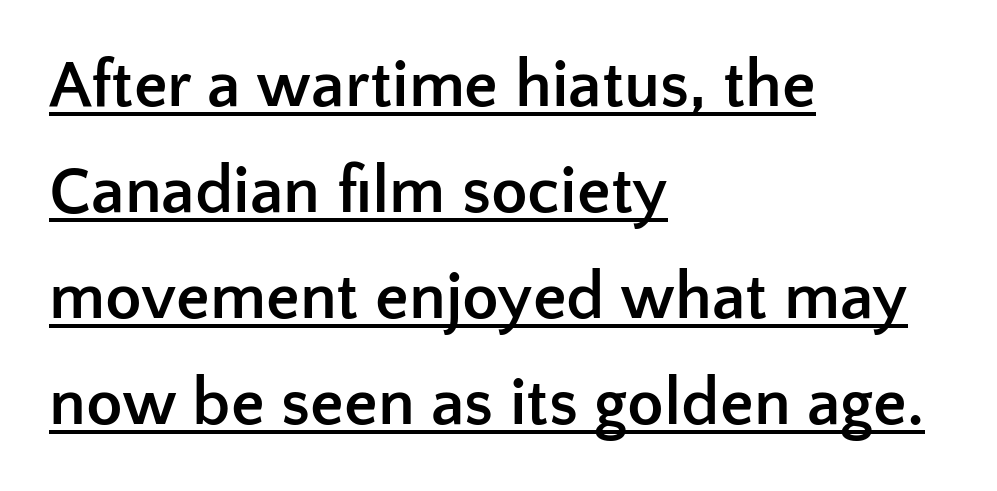
{"serif": "no", "italic": "no", "bold": "yes", "weight": "semibold", "width": "normal", "stroke_contrast": "low", "x_height": "medium", "monospaced": "no", "underline": "yes", "align": "left", "line_spacing": "normal", "line_spacing_ratio": 1.58, "letter_spacing": "normal", "letter_spacing_em": 0.0, "glyph_px": 67}
